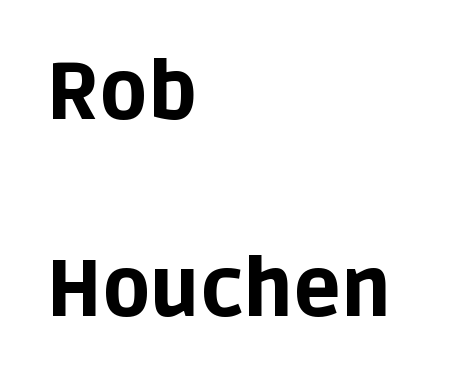
Q: Is the text bold? A: Yes.
Q: Is the text italic (slanted)? A: No, it is upright.
Q: Is the typeface a serif or a sans-serif typeface? A: Sans-serif.
Q: Is the text underlined? A: No.
Q: How is the paragraph aligned? A: Left-aligned.
Q: Is the spacing between letters normal or unusually wide? A: Normal.
Q: Is the spacing between lines tight, normal or loose? A: Loose.
Q: Width (condensed, normal, or wide)? A: Normal.
Q: Stroke contrast? A: Low.
Q: x-height? A: Large.
Q: Monospaced? A: No.
